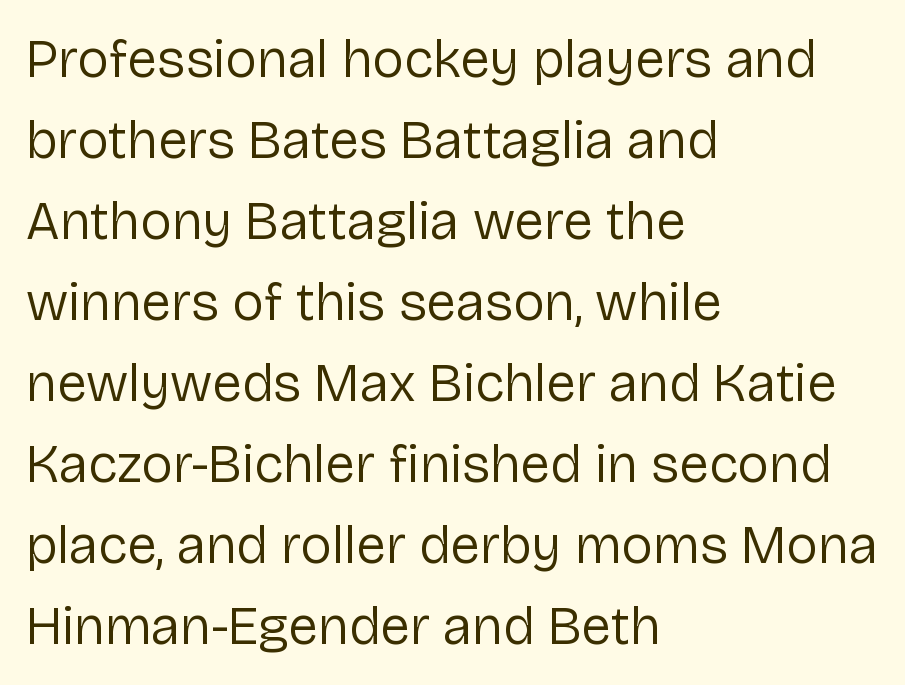
{"serif": "no", "italic": "no", "bold": "no", "weight": "regular", "width": "normal", "stroke_contrast": "low", "x_height": "medium", "monospaced": "no", "underline": "no", "align": "left", "line_spacing": "normal", "line_spacing_ratio": 1.5, "letter_spacing": "normal", "letter_spacing_em": 0.0, "glyph_px": 54}
